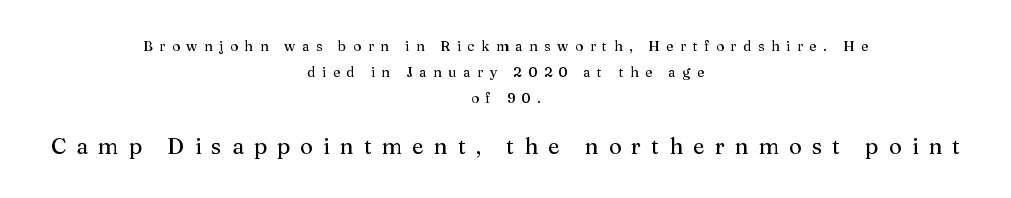
These lines have a slow, spaced-out rhythm from letter to letter. Horizontally, the lines are justified to the midpoint only. If you squint, the bottom block still reads clearly — it's the larger of the two. Only glyphs here, with clear space below each row.
